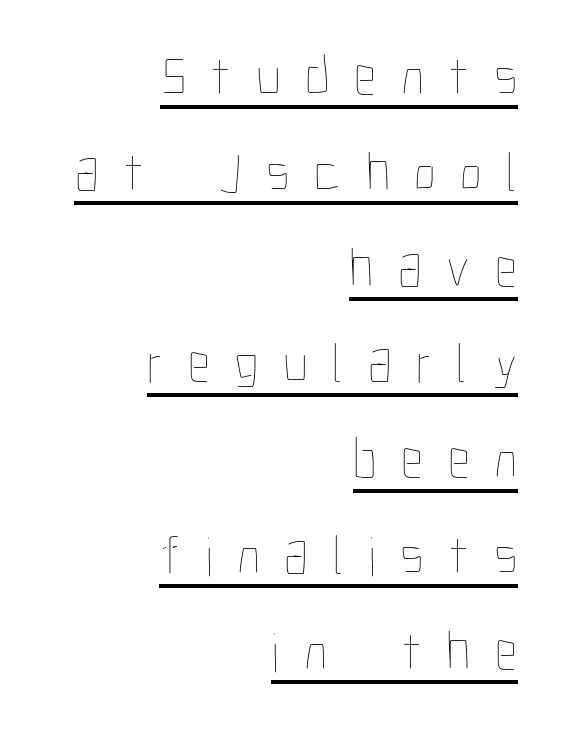
Q: Is the text bold? A: No.
Q: Is the text italic (slanted)? A: No, it is upright.
Q: Is the text underlined? A: Yes.
Q: How is the paragraph aligned? A: Right-aligned.
Q: Is the spacing between letters normal or unusually wide? A: Unusually wide.
Q: Width (condensed, normal, or wide)? A: Condensed.
Q: Stroke contrast? A: Low.
Q: x-height? A: Medium.
Q: Monospaced? A: No.
